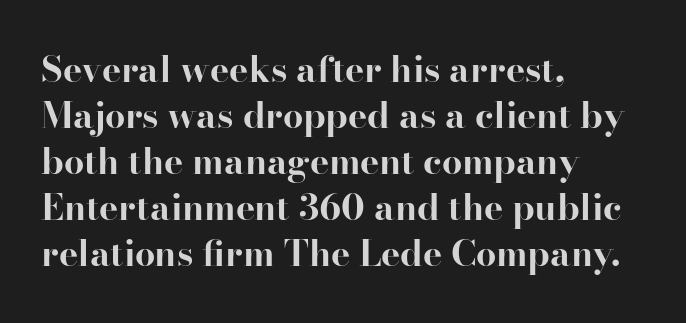
{"serif": "yes", "italic": "no", "bold": "yes", "weight": "bold", "width": "normal", "stroke_contrast": "high", "x_height": "small", "monospaced": "no", "underline": "no", "align": "left", "line_spacing": "normal", "line_spacing_ratio": 1.28, "letter_spacing": "normal", "letter_spacing_em": 0.0, "glyph_px": 36}
